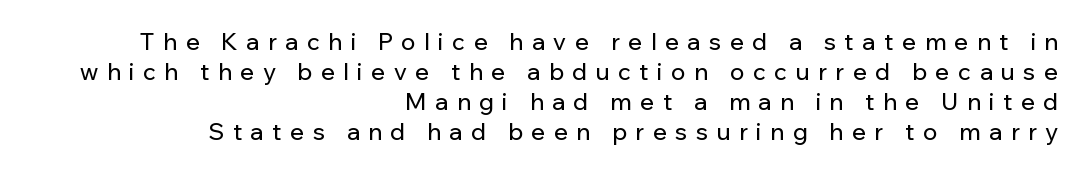
Q: Is the text italic (slanted)? A: No, it is upright.
Q: Is the text underlined? A: No.
Q: How is the paragraph aligned? A: Right-aligned.
Q: Is the spacing between letters normal or unusually wide? A: Unusually wide.
Q: Is the spacing between lines tight, normal or loose? A: Normal.
